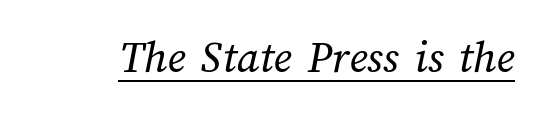
{"bold": "no", "weight": "regular", "width": "normal", "stroke_contrast": "medium", "x_height": "medium", "monospaced": "no", "underline": "yes", "letter_spacing": "normal", "letter_spacing_em": 0.0, "glyph_px": 47}
